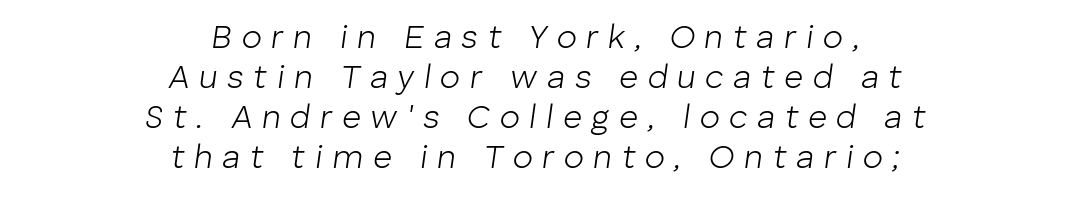
Q: Is the text bold? A: No.
Q: Is the text italic (slanted)? A: Yes, it leans right by about 8 degrees.
Q: Is the text underlined? A: No.
Q: How is the paragraph aligned? A: Centered.
Q: Is the spacing between letters normal or unusually wide? A: Unusually wide.
Q: Width (condensed, normal, or wide)? A: Normal.
Q: Stroke contrast? A: Low.
Q: x-height? A: Medium.
Q: Monospaced? A: No.
